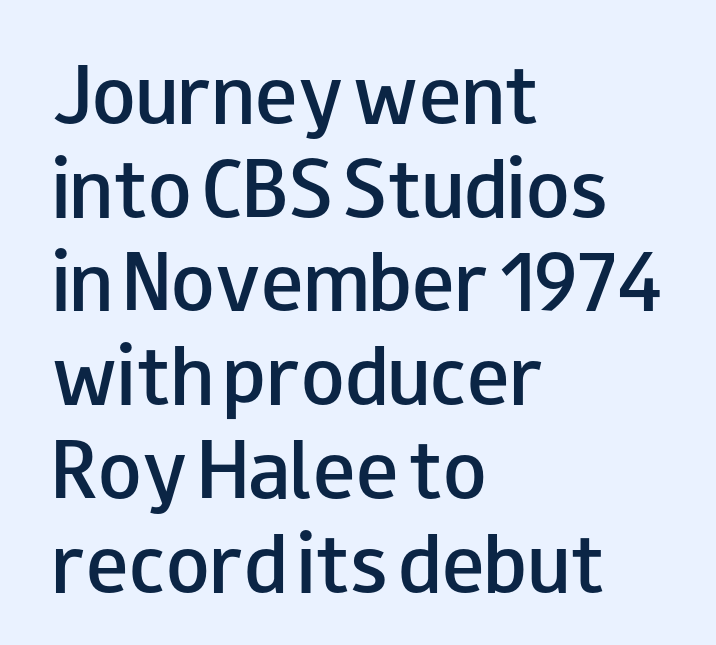
Q: Is the text bold? A: Semi-bold.
Q: Is the text italic (slanted)? A: No, it is upright.
Q: Is the typeface a serif or a sans-serif typeface? A: Sans-serif.
Q: Is the text underlined? A: No.
Q: How is the paragraph aligned? A: Left-aligned.
Q: Is the spacing between letters normal or unusually wide? A: Normal.
Q: Is the spacing between lines tight, normal or loose? A: Normal.
Q: Width (condensed, normal, or wide)? A: Wide.
Q: Stroke contrast? A: Low.
Q: x-height? A: Small.
Q: Monospaced? A: No.
